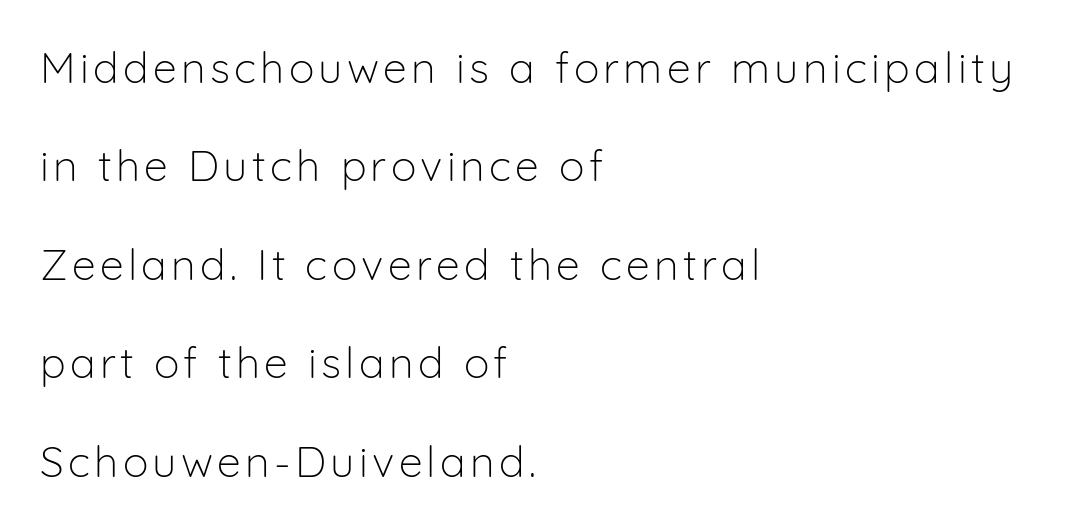
Bold? No — there's no thickening of the strokes. Designer's note — italics off, roman on. The glyphs in this specimen are sans serif. The ragged edge is on the right, which tells us the setting is flush left. A bare baseline throughout the passage.
